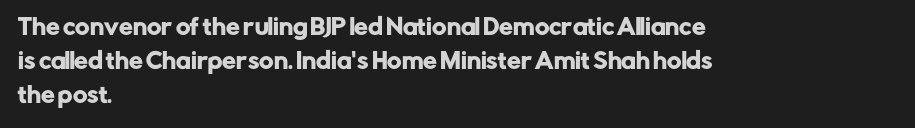
The image shows 22 px text type, upright; set left-aligned, normal line spacing (1.55x), normal letter spacing, not underlined.
